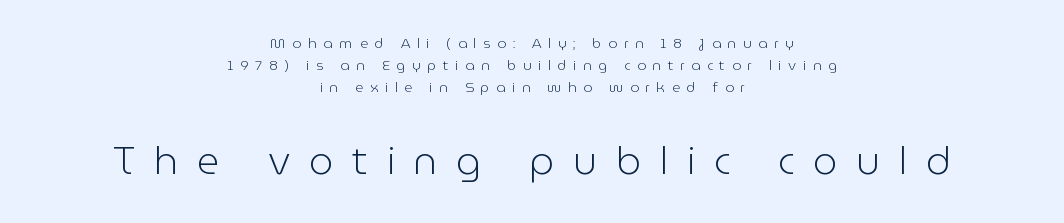
Style check: upright. The face used here is rendered with a markedly widened letterfit. This sample uses a sans-serif face. No word sits above an underline. The typeface has the unassuming heft of standard copy or less. Horizontal alignment here is central, giving a formal, balanced look.
